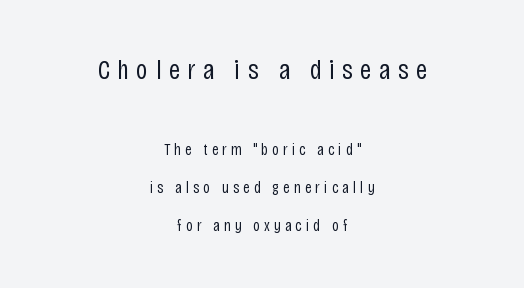
The image shows 28 px regular-weight, condensed sans-serif type, upright; set centered, loose line spacing (2.36x), unusually wide letter spacing (+0.27 em), not underlined; the first (top) block is 1.75x larger; low stroke contrast and a large x-height.
